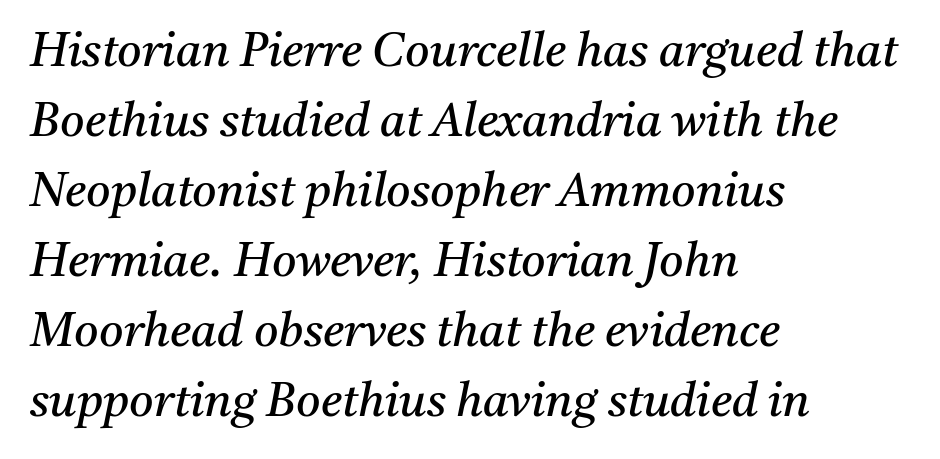
The image shows 47 px regular-weight serif type, italic (leaning right); set left-aligned, normal line spacing (1.49x), normal letter spacing, not underlined; medium stroke contrast and a medium x-height.
